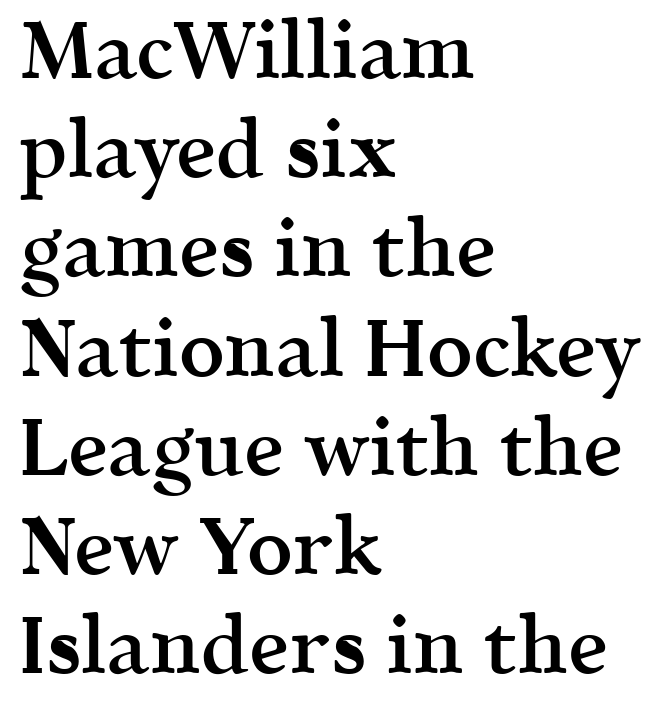
{"serif": "yes", "italic": "no", "bold": "semi", "weight": "semibold", "width": "normal", "x_height": "medium", "monospaced": "no", "underline": "no", "align": "left", "line_spacing_ratio": 1.24, "letter_spacing": "normal", "letter_spacing_em": 0.0, "glyph_px": 80}
